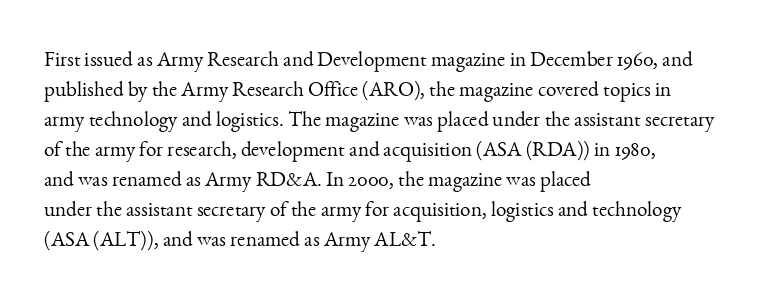
Q: Is the text bold? A: No.
Q: Is the text italic (slanted)? A: No, it is upright.
Q: Is the text underlined? A: No.
Q: How is the paragraph aligned? A: Left-aligned.
Q: Is the spacing between letters normal or unusually wide? A: Normal.
Q: Is the spacing between lines tight, normal or loose? A: Normal.
